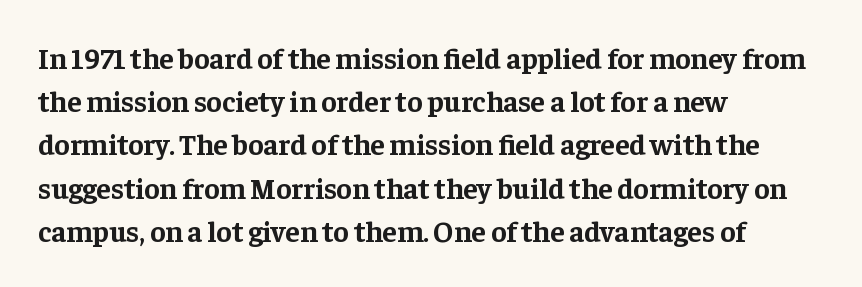
{"serif": "yes", "italic": "no", "bold": "yes", "weight": "bold", "width": "normal", "stroke_contrast": "low", "x_height": "medium", "monospaced": "no", "underline": "no", "align": "left", "line_spacing": "normal", "line_spacing_ratio": 1.49, "letter_spacing": "normal", "letter_spacing_em": 0.0, "glyph_px": 29}
